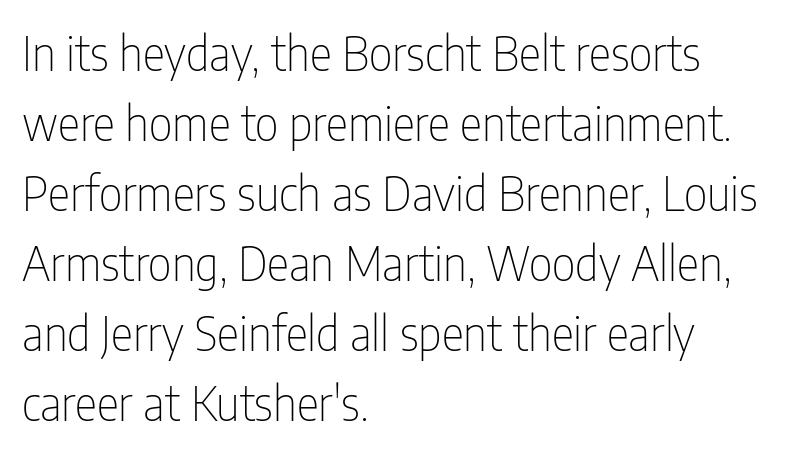
Q: Is the text bold? A: No.
Q: Is the text italic (slanted)? A: No, it is upright.
Q: Is the typeface a serif or a sans-serif typeface? A: Sans-serif.
Q: Is the text underlined? A: No.
Q: How is the paragraph aligned? A: Left-aligned.
Q: Is the spacing between letters normal or unusually wide? A: Normal.
Q: Is the spacing between lines tight, normal or loose? A: Normal.
Q: Width (condensed, normal, or wide)? A: Condensed.
Q: Stroke contrast? A: Low.
Q: x-height? A: Medium.
Q: Monospaced? A: No.
